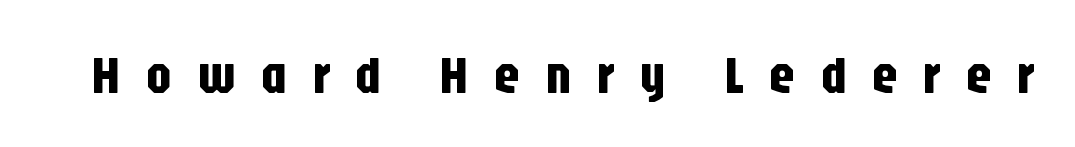
The image shows 52 px condensed sans-serif type, upright; set unusually wide letter spacing (+0.48 em), not underlined; low stroke contrast and a large x-height.
